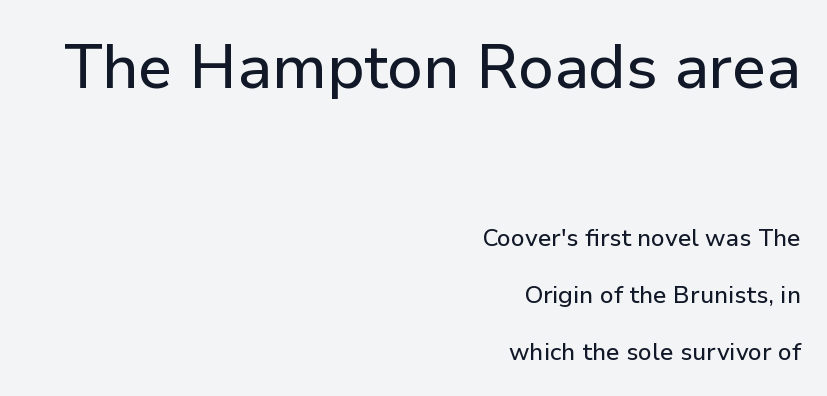
The image shows 61 px sans-serif type, upright; set right-aligned, loose line spacing (2.39x), normal letter spacing, not underlined; the first (top) block is 2.54x larger; low stroke contrast and a medium x-height.
